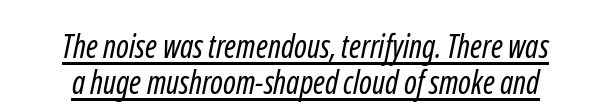
Q: Is the text bold? A: No.
Q: Is the typeface a serif or a sans-serif typeface? A: Sans-serif.
Q: Is the text underlined? A: Yes.
Q: Is the spacing between letters normal or unusually wide? A: Normal.
Q: Is the spacing between lines tight, normal or loose? A: Tight.
Q: Width (condensed, normal, or wide)? A: Condensed.
Q: Stroke contrast? A: Low.
Q: x-height? A: Medium.
Q: Monospaced? A: No.
